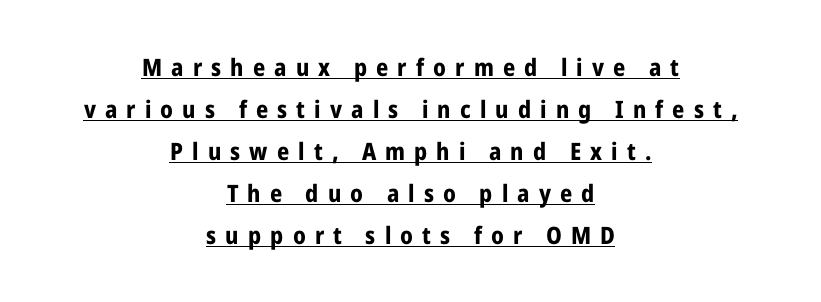
The image shows 24 px bold type, upright; set centered, line spacing 1.75x, unusually wide letter spacing (+0.38 em), underlined.
